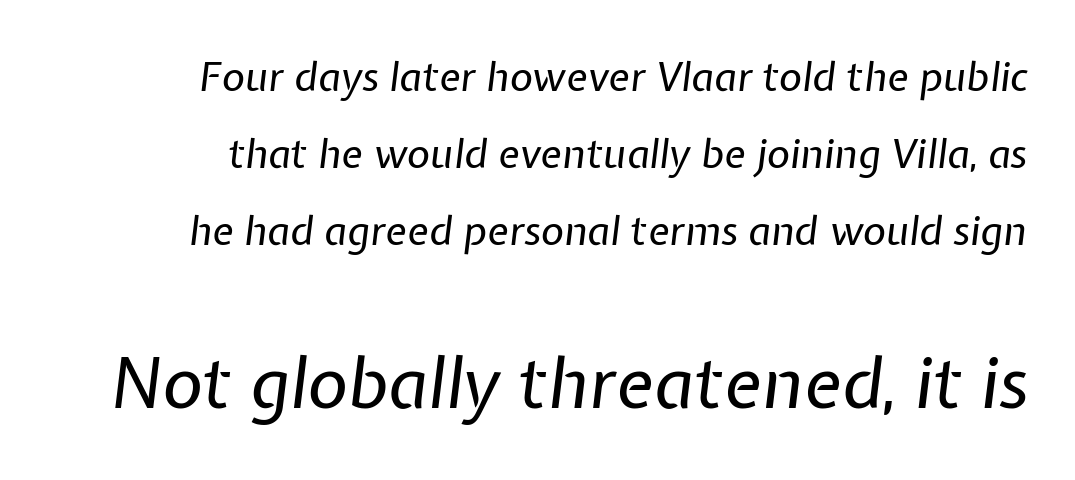
{"italic": "yes", "lean": "right", "slant_degrees": 7, "bold": "no", "weight": "regular", "width": "normal", "stroke_contrast": "low", "x_height": "medium", "monospaced": "no", "underline": "no", "align": "right", "line_spacing": "loose", "line_spacing_ratio": 1.92, "letter_spacing": "normal", "letter_spacing_em": 0.0, "larger_block": "second", "size_ratio": 1.75, "glyph_px": 70}
